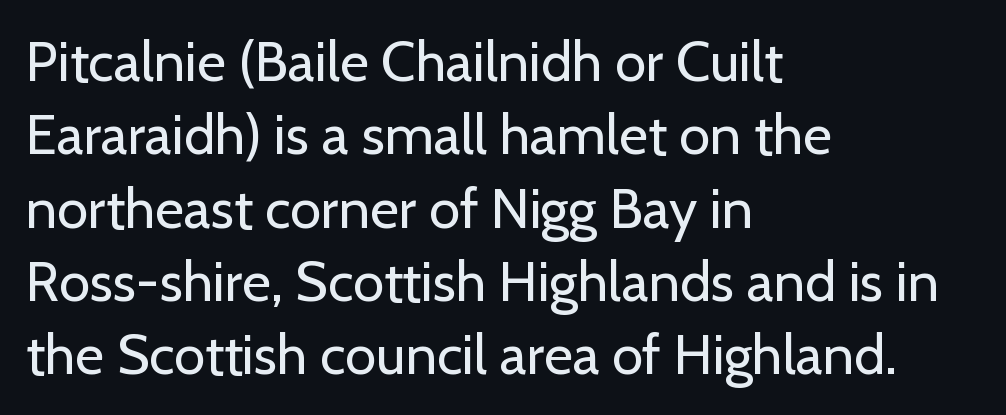
The image shows 56 px regular-weight sans-serif type, upright; set left-aligned, normal line spacing (1.31x), normal letter spacing, not underlined; low stroke contrast and a medium x-height.
